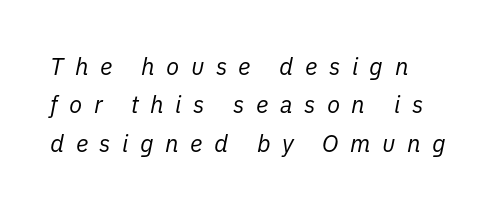
The image shows 24 px text type, italic (leaning right); set normal line spacing (1.6x), unusually wide letter spacing (+0.48 em), not underlined.
